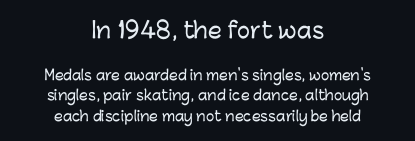
The image shows 22 px text type, upright; set centered, normal line spacing (1.46x), normal letter spacing, not underlined; the first (top) block is 1.57x larger.
